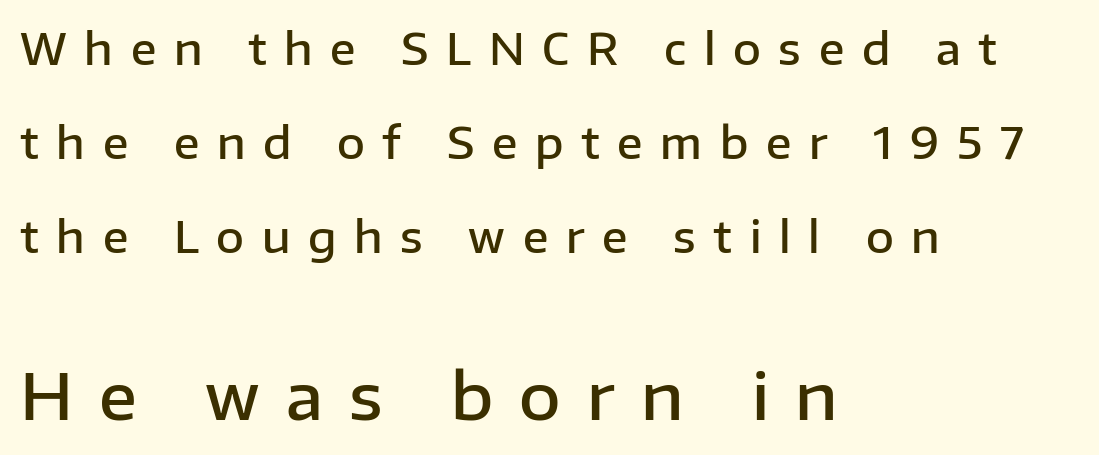
The image shows 64 px semibold sans-serif type, upright; set left-aligned, loose line spacing (2.19x), unusually wide letter spacing (+0.41 em), not underlined; the second (bottom) block is 1.49x larger; low stroke contrast and a medium x-height.
